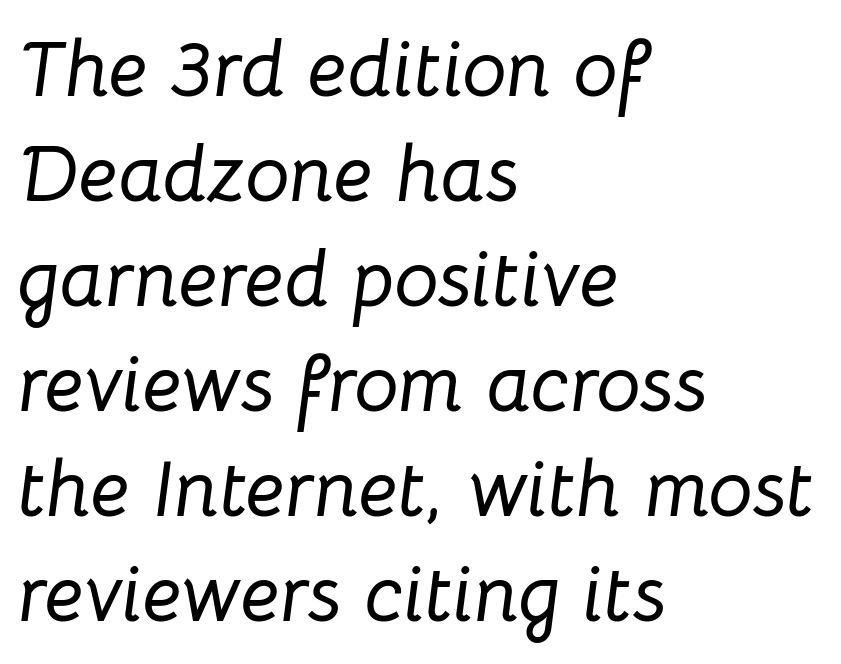
Q: Is the text italic (slanted)? A: Yes, it leans right by about 8 degrees.
Q: Is the text underlined? A: No.
Q: How is the paragraph aligned? A: Left-aligned.
Q: Is the spacing between letters normal or unusually wide? A: Normal.
Q: Is the spacing between lines tight, normal or loose? A: Normal.
Q: Width (condensed, normal, or wide)? A: Normal.
Q: Stroke contrast? A: Low.
Q: x-height? A: Medium.
Q: Monospaced? A: No.
